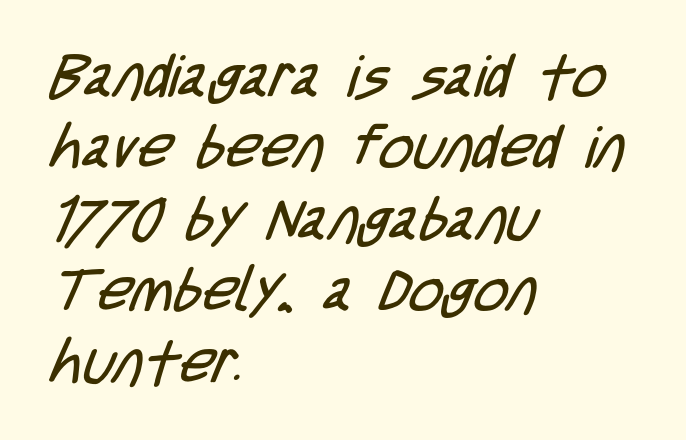
Q: Is the text bold? A: No.
Q: Is the typeface a serif or a sans-serif typeface? A: Sans-serif.
Q: Is the text underlined? A: No.
Q: How is the paragraph aligned? A: Left-aligned.
Q: Is the spacing between letters normal or unusually wide? A: Normal.
Q: Width (condensed, normal, or wide)? A: Condensed.
Q: Stroke contrast? A: Low.
Q: x-height? A: Large.
Q: Monospaced? A: No.
